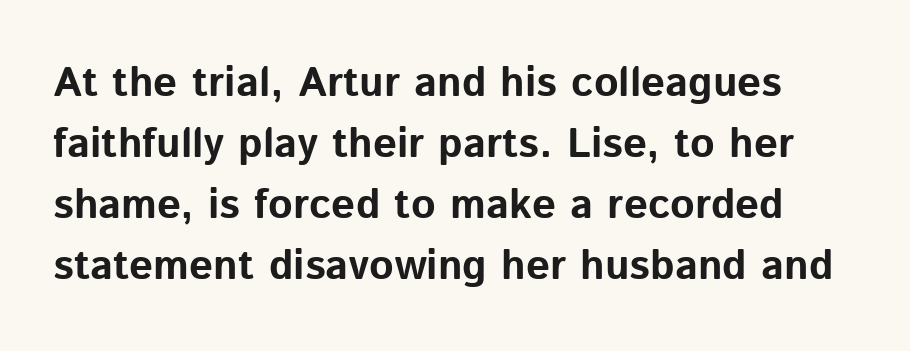
Q: Is the text bold? A: Yes.
Q: Is the text italic (slanted)? A: No, it is upright.
Q: Is the typeface a serif or a sans-serif typeface? A: Sans-serif.
Q: Is the text underlined? A: No.
Q: Is the spacing between letters normal or unusually wide? A: Normal.
Q: Is the spacing between lines tight, normal or loose? A: Normal.
Q: Width (condensed, normal, or wide)? A: Normal.
Q: Stroke contrast? A: Low.
Q: x-height? A: Medium.
Q: Monospaced? A: No.
